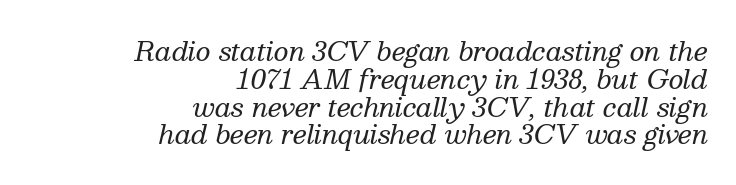
The image shows 26 px text type, italic (leaning right); set right-aligned, tight line spacing (1.07x), normal letter spacing, not underlined.
